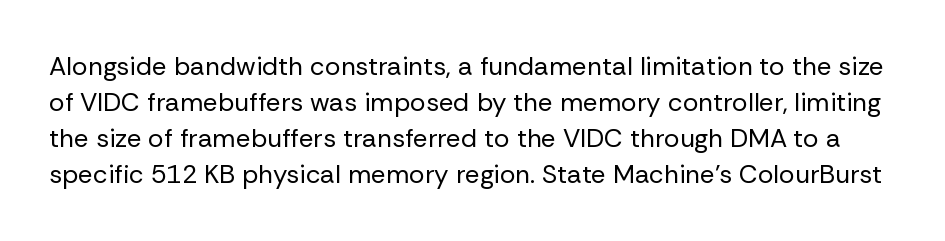
Summary of weight: not heavy and not bold. Just letters on the line, the space beneath them empty. Default kerning and tracking; the words read as compact shapes. Notice how descenders clear the ascenders below comfortably — that's standard leading. The typography opts for an upright posture over an oblique one.
